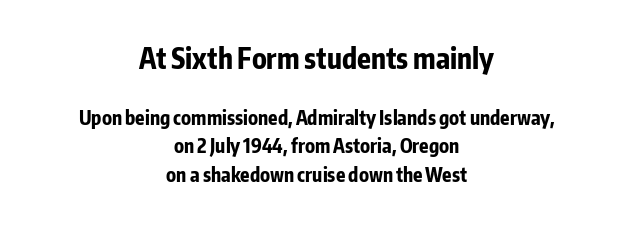
{"serif": "no", "italic": "no", "bold": "yes", "weight": "bold", "width": "condensed", "stroke_contrast": "low", "x_height": "medium", "monospaced": "no", "underline": "no", "align": "center", "line_spacing": "normal", "line_spacing_ratio": 1.51, "letter_spacing": "normal", "letter_spacing_em": 0.0, "larger_block": "first", "size_ratio": 1.47, "glyph_px": 28}
